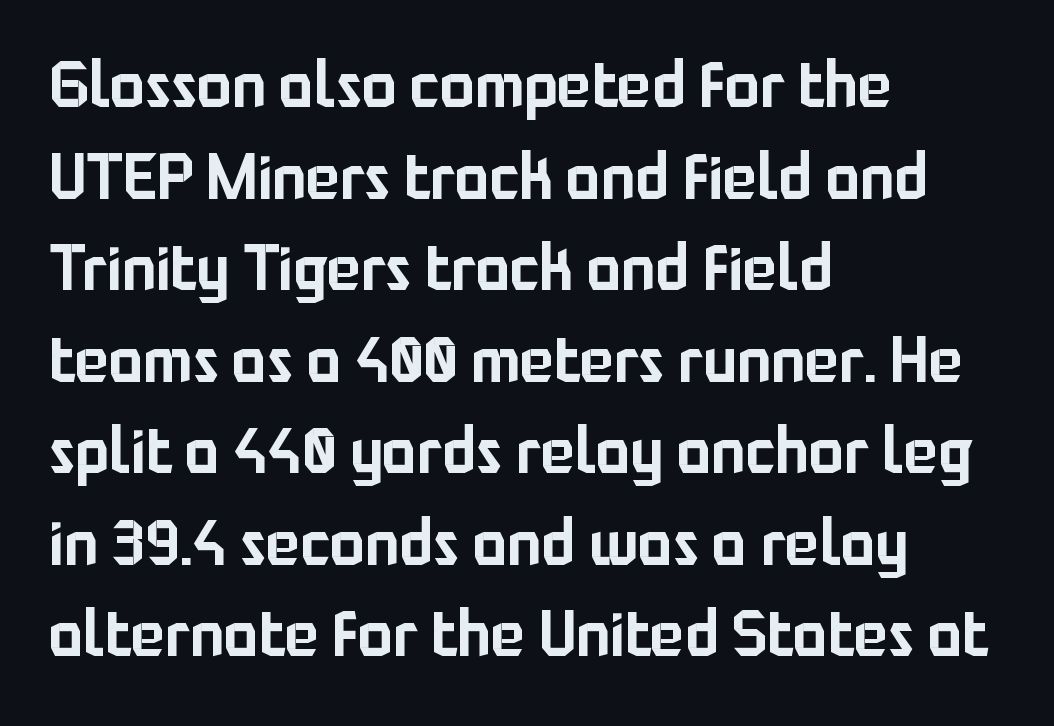
The image shows 64 px sans-serif type, upright; set left-aligned, normal line spacing (1.43x), normal letter spacing, not underlined; low stroke contrast and a medium x-height.
